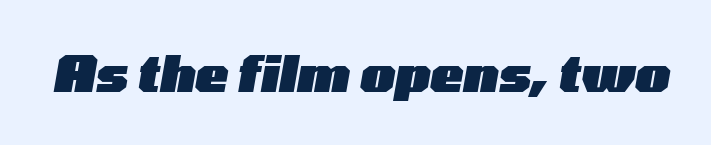
{"italic": "yes", "lean": "right", "slant_degrees": 10, "bold": "yes", "weight": "heavy", "width": "wide", "stroke_contrast": "low", "x_height": "medium", "monospaced": "no", "underline": "no", "letter_spacing": "normal", "letter_spacing_em": 0.0, "glyph_px": 49}
